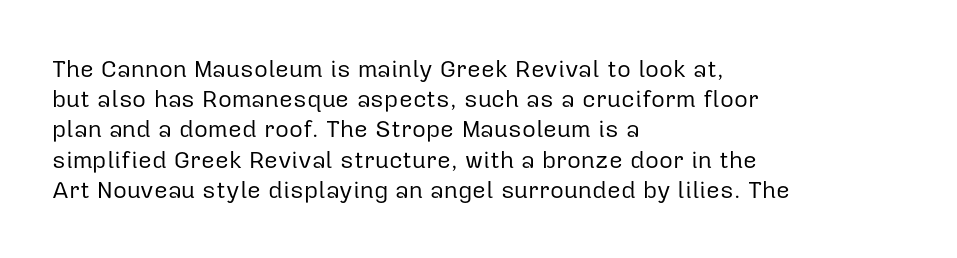
{"italic": "no", "bold": "no", "underline": "no", "align": "left", "line_spacing": "normal", "line_spacing_ratio": 1.26, "letter_spacing": "normal", "letter_spacing_em": 0.0, "glyph_px": 24}
